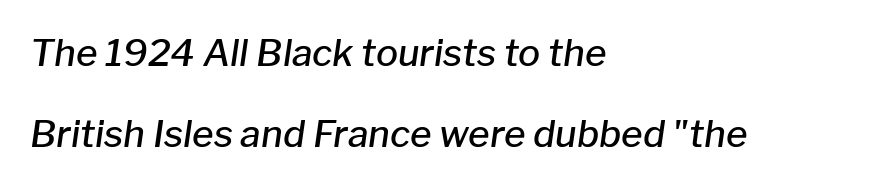
{"italic": "yes", "lean": "right", "slant_degrees": 8, "bold": "semi", "weight": "semibold", "width": "normal", "stroke_contrast": "low", "x_height": "medium", "monospaced": "no", "underline": "no", "align": "left", "line_spacing": "loose", "line_spacing_ratio": 2.19, "letter_spacing": "normal", "letter_spacing_em": 0.0, "glyph_px": 37}
